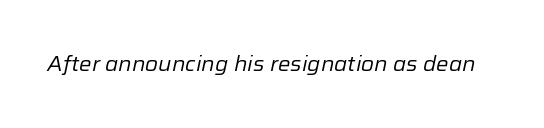
The image shows 21 px text type, italic (leaning right); set normal letter spacing, not underlined.
